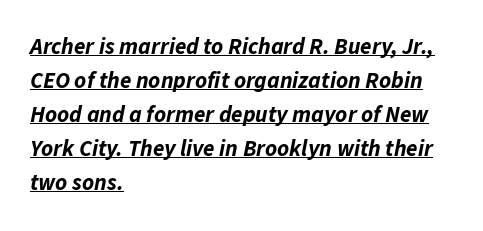
{"italic": "yes", "lean": "right", "slant_degrees": 11, "bold": "yes", "underline": "yes", "align": "left", "line_spacing": "normal", "line_spacing_ratio": 1.48, "letter_spacing": "normal", "letter_spacing_em": 0.0, "glyph_px": 23}
